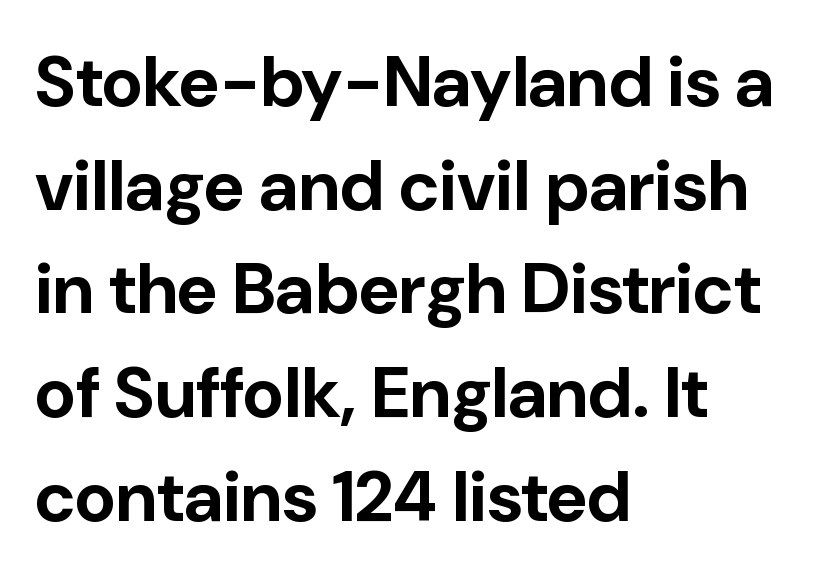
In terms of letterspacing, this is plain default setting. The type family on display is of the sans-serif kind. Compared with typical paragraphs, the rows here are spaced about the same. Horizontally, the lines are justified to the leading edge only.
